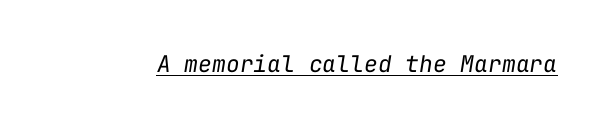
Q: Is the text bold? A: No.
Q: Is the text italic (slanted)? A: Yes, it leans right by about 9 degrees.
Q: Is the text underlined? A: Yes.
Q: Is the spacing between letters normal or unusually wide? A: Normal.
